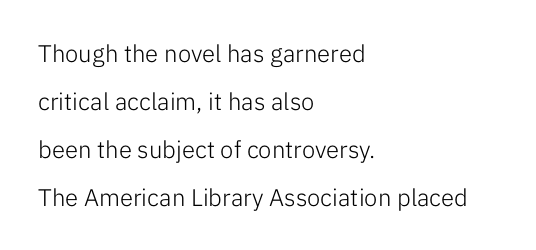
The lettering stays uniformly vertical, giving the passage a roman look. The line texture is even and compact thanks to regular tracking. What's the leading like? Stretched, with rows far apart. Any mark beneath the type? The region is blank.
